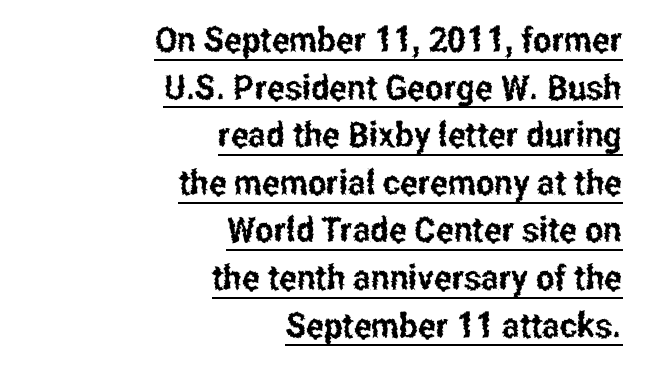
{"serif": "no", "italic": "no", "width": "condensed", "stroke_contrast": "low", "x_height": "medium", "monospaced": "no", "underline": "yes", "align": "right", "line_spacing": "normal", "line_spacing_ratio": 1.36, "letter_spacing": "normal", "letter_spacing_em": 0.0, "glyph_px": 35}
